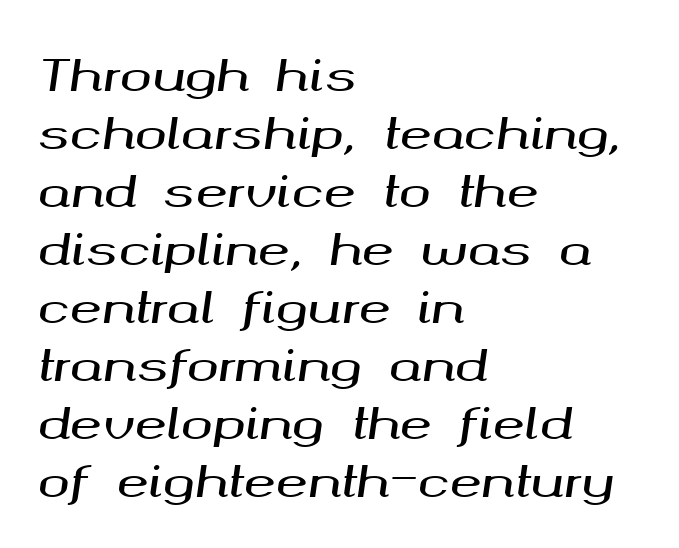
The image shows 43 px wide type, italic (leaning right); set left-aligned, normal line spacing (1.35x), normal letter spacing, not underlined; medium stroke contrast and a medium x-height.
